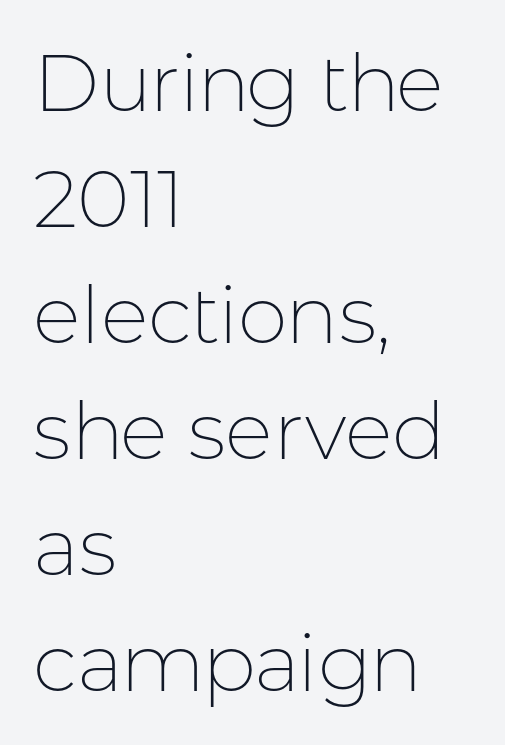
{"serif": "no", "italic": "no", "bold": "no", "weight": "thin", "width": "normal", "stroke_contrast": "low", "x_height": "medium", "monospaced": "no", "underline": "no", "align": "left", "line_spacing": "normal", "line_spacing_ratio": 1.45, "letter_spacing": "normal", "letter_spacing_em": 0.0, "glyph_px": 80}
